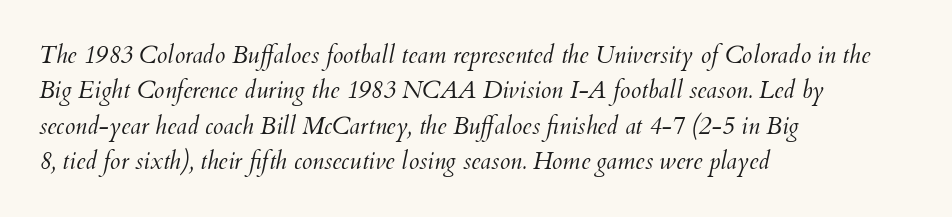
{"italic": "yes", "lean": "right", "slant_degrees": 12, "bold": "no", "underline": "no", "align": "left", "line_spacing": "normal", "line_spacing_ratio": 1.47, "letter_spacing": "normal", "letter_spacing_em": 0.0, "glyph_px": 24}
